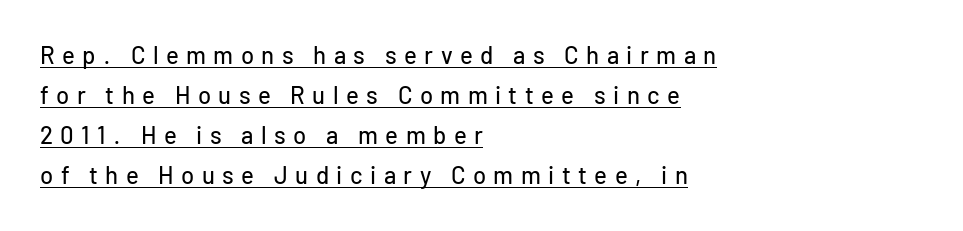
The image shows 24 px text type, upright; set left-aligned, normal line spacing (1.67x), unusually wide letter spacing (+0.31 em), underlined.
